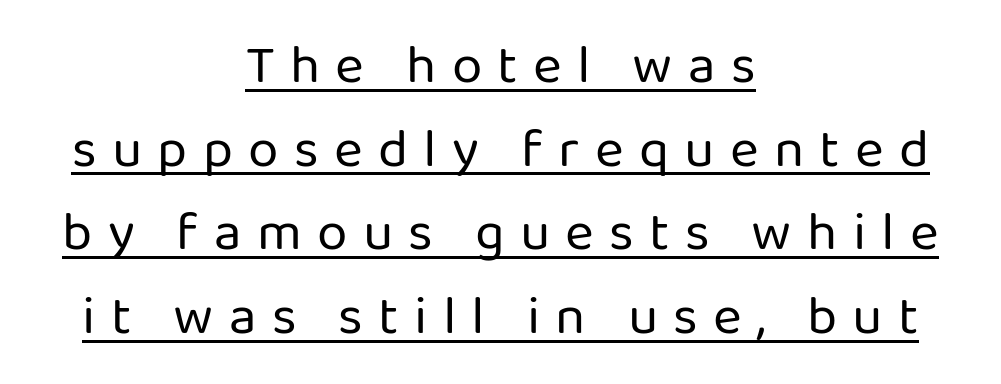
{"serif": "no", "italic": "no", "bold": "no", "weight": "regular", "width": "normal", "stroke_contrast": "low", "x_height": "medium", "monospaced": "no", "underline": "yes", "align": "center", "line_spacing": "normal", "line_spacing_ratio": 1.52, "letter_spacing": "wide", "letter_spacing_em": 0.28, "glyph_px": 55}
